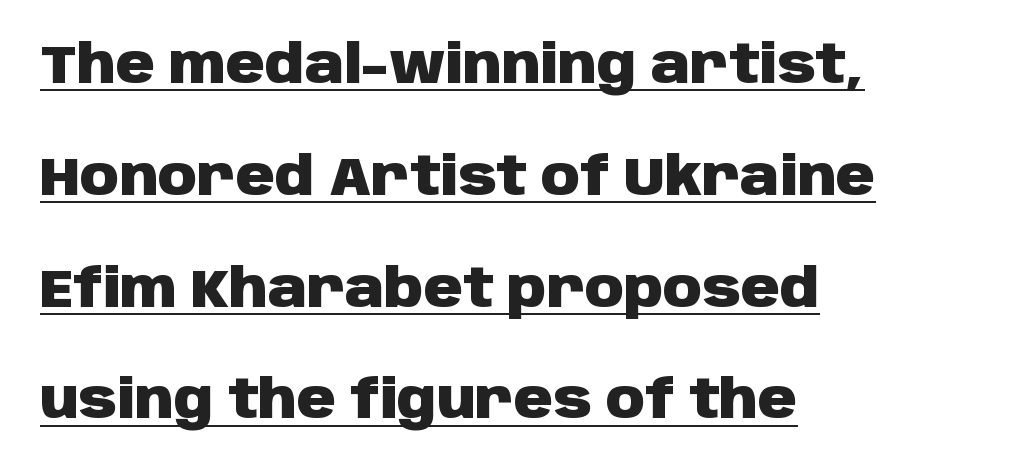
{"serif": "no", "italic": "no", "bold": "yes", "weight": "heavy", "width": "normal", "stroke_contrast": "low", "x_height": "large", "monospaced": "no", "underline": "yes", "align": "left", "line_spacing": "loose", "line_spacing_ratio": 2.07, "letter_spacing": "normal", "letter_spacing_em": 0.0, "glyph_px": 54}
